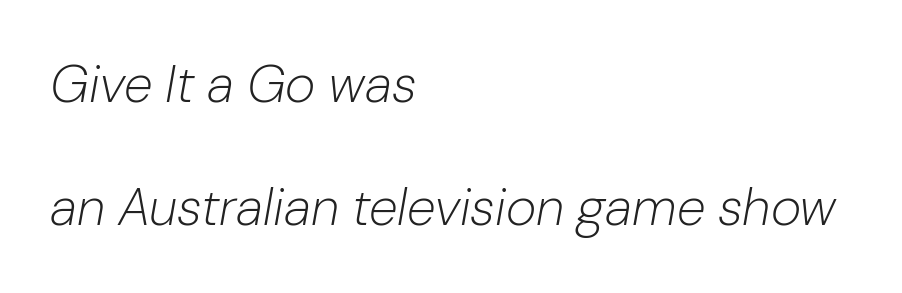
Q: Is the text bold? A: No.
Q: Is the text italic (slanted)? A: Yes, it leans right by about 10 degrees.
Q: Is the text underlined? A: No.
Q: How is the paragraph aligned? A: Left-aligned.
Q: Is the spacing between letters normal or unusually wide? A: Normal.
Q: Is the spacing between lines tight, normal or loose? A: Loose.
Q: Width (condensed, normal, or wide)? A: Normal.
Q: Stroke contrast? A: Low.
Q: x-height? A: Medium.
Q: Monospaced? A: No.
